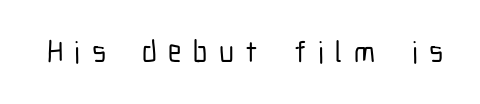
This sample has the flowing, uneven cadence of proportional lettering. Examine the stroke ends and you'll find no serifs. This rendering widens character spacing well past its baseline value. Just letters on the line, the space beneath them empty. The specimen reads as upright at a glance.
